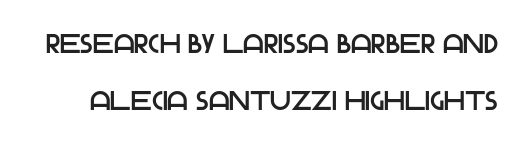
The lettering holds an erect, upright posture throughout. Summary of vertical rhythm: relaxed, with wide interline spacing. The letterforms sit shoulder to shoulder at normal distance. The space directly below the letters is spotless.
